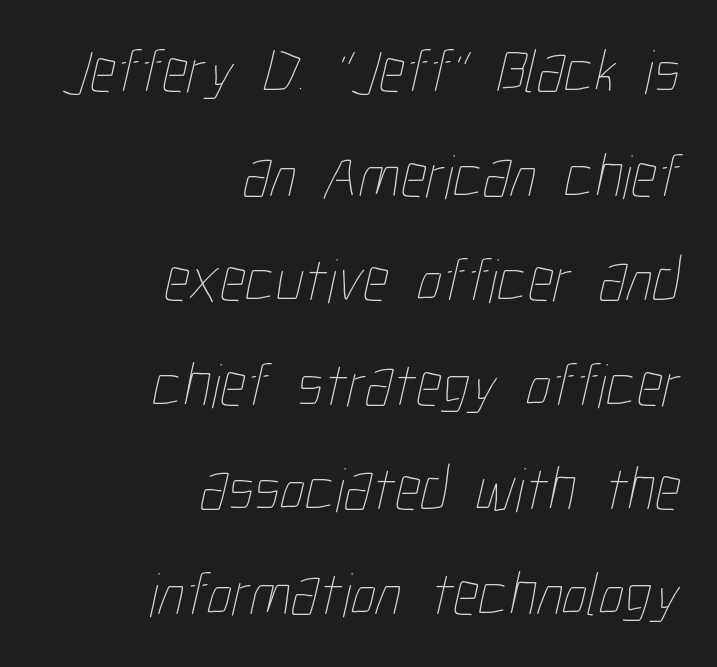
Q: Is the text bold? A: No.
Q: Is the text underlined? A: No.
Q: How is the paragraph aligned? A: Right-aligned.
Q: Is the spacing between letters normal or unusually wide? A: Normal.
Q: Is the spacing between lines tight, normal or loose? A: Normal.
Q: Width (condensed, normal, or wide)? A: Condensed.
Q: Stroke contrast? A: Low.
Q: x-height? A: Medium.
Q: Monospaced? A: No.
